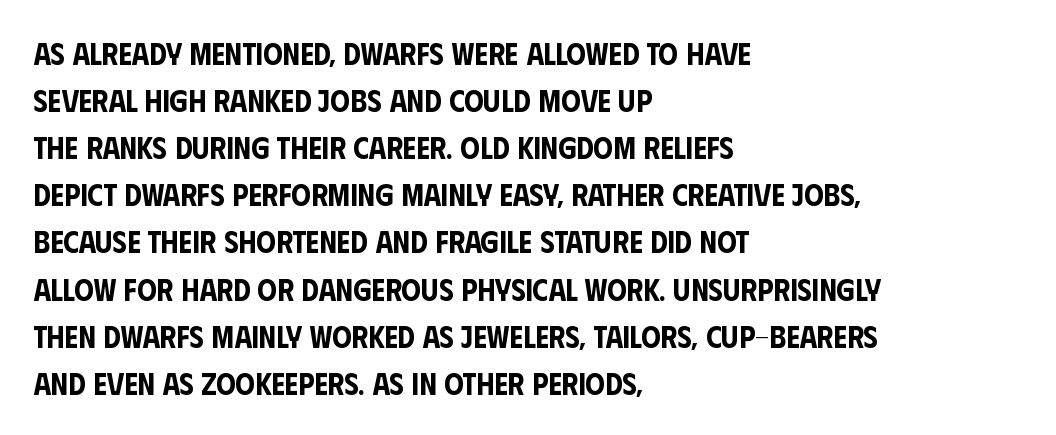
{"serif": "no", "italic": "no", "width": "condensed", "stroke_contrast": "low", "x_height": "large", "monospaced": "no", "underline": "no", "align": "left", "line_spacing": "normal", "line_spacing_ratio": 1.52, "letter_spacing": "normal", "letter_spacing_em": 0.0, "glyph_px": 31}
